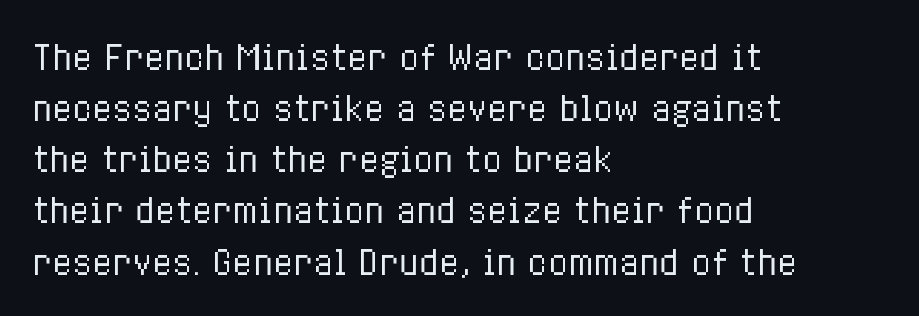
{"italic": "no", "bold": "no", "weight": "regular", "width": "condensed", "stroke_contrast": "low", "x_height": "medium", "monospaced": "no", "underline": "no", "align": "left", "line_spacing": "normal", "line_spacing_ratio": 1.55, "letter_spacing": "normal", "letter_spacing_em": 0.0, "glyph_px": 33}
